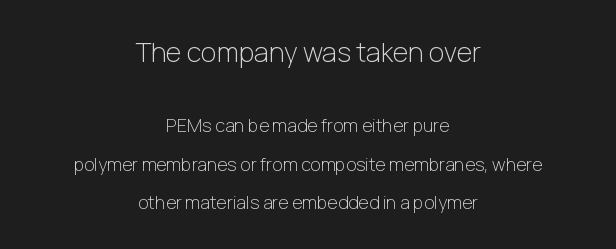
{"italic": "no", "bold": "no", "underline": "no", "align": "center", "line_spacing": "loose", "line_spacing_ratio": 2.14, "letter_spacing": "normal", "letter_spacing_em": 0.0, "larger_block": "first", "size_ratio": 1.5, "glyph_px": 27}
